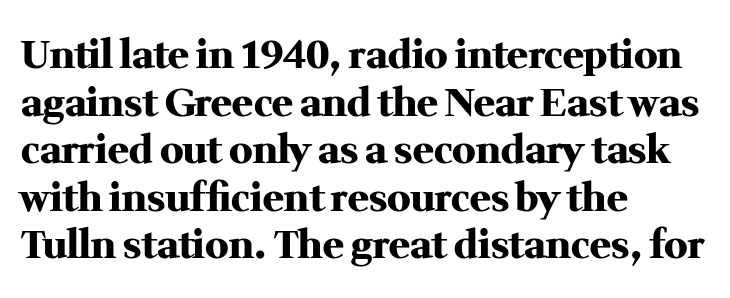
Unmarked baselines from the first word to the last. Where is the straight margin? On the left. The horizontal fit of the characters is conventional and even. Typographic density is high because the face is bold.
